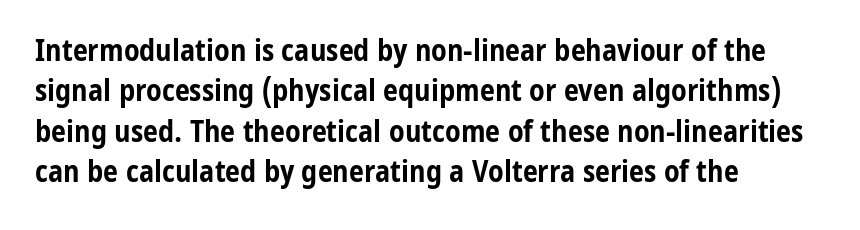
Nobody touched the tracking dial on this one. Is this a fixed-width face? No — the glyphs have proportional, varying widths. Each new line begins a customary step beneath the previous one. The setting favours the left margin, as ordinary paragraphs usually do.
